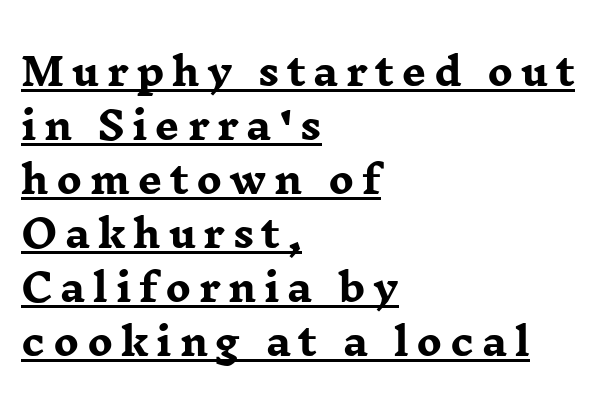
{"serif": "yes", "italic": "no", "bold": "yes", "weight": "heavy", "width": "wide", "stroke_contrast": "low", "x_height": "medium", "monospaced": "no", "underline": "yes", "align": "left", "line_spacing": "normal", "line_spacing_ratio": 1.42, "letter_spacing": "wide", "letter_spacing_em": 0.2, "glyph_px": 38}
